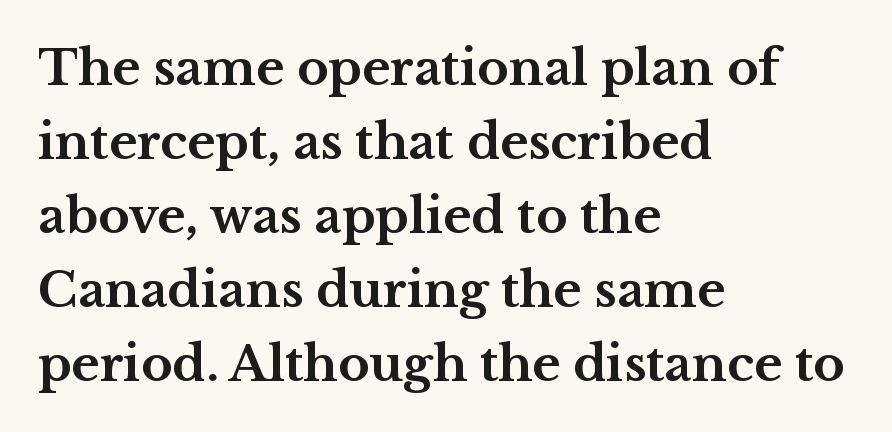
{"serif": "yes", "italic": "no", "bold": "yes", "weight": "bold", "width": "wide", "stroke_contrast": "medium", "x_height": "medium", "monospaced": "no", "underline": "no", "align": "left", "line_spacing": "normal", "line_spacing_ratio": 1.54, "letter_spacing": "normal", "letter_spacing_em": 0.0, "glyph_px": 48}
